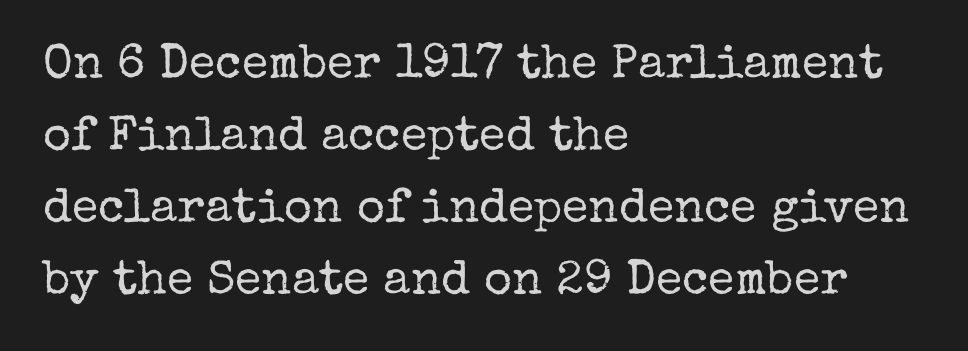
The typesetting does not lean heavy: it is not bold. The letters sit at their default tracking, neither squeezed nor spread. This block has exactly the height ordinary leading produces. Characters remain perfectly vertical along every line.
